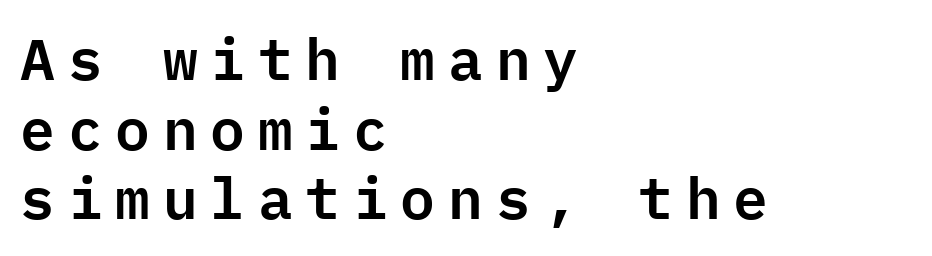
{"serif": "no", "italic": "no", "width": "normal", "stroke_contrast": "low", "x_height": "medium", "monospaced": "yes", "underline": "no", "align": "left", "line_spacing_ratio": 1.2, "letter_spacing": "wide", "letter_spacing_em": 0.22, "glyph_px": 58}
